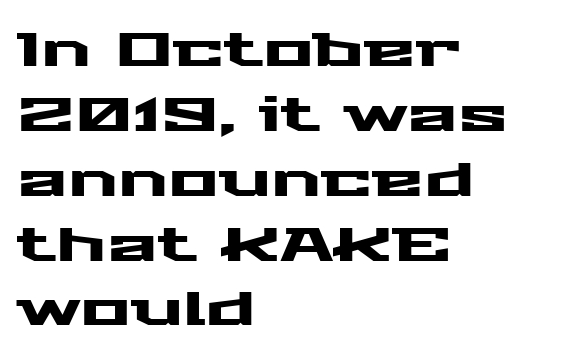
The foot of each line stays bare and open. The typeface chosen for these lines omits serifs. These lines are rendered in a variable-pitch font. Vertical strokes here are truly vertical. Characters follow at the spacing the type designer built in.
